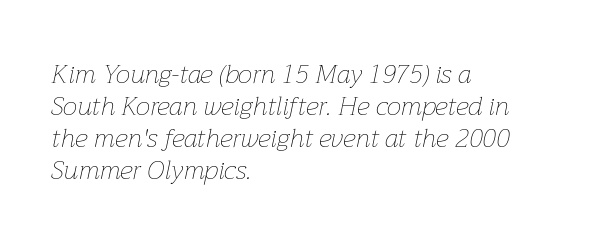
The image shows 26 px text type, italic (leaning right); set left-aligned, line spacing 1.23x, normal letter spacing, not underlined.
